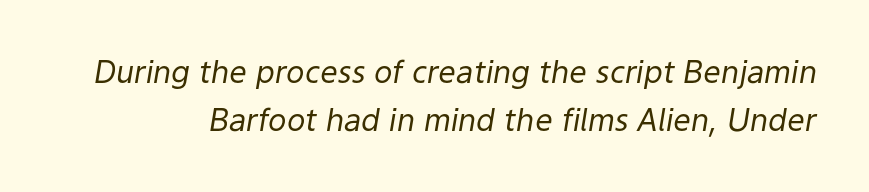
The image shows 31 px regular-weight type, italic (leaning right); set normal line spacing (1.55x), normal letter spacing, not underlined; low stroke contrast and a medium x-height.
